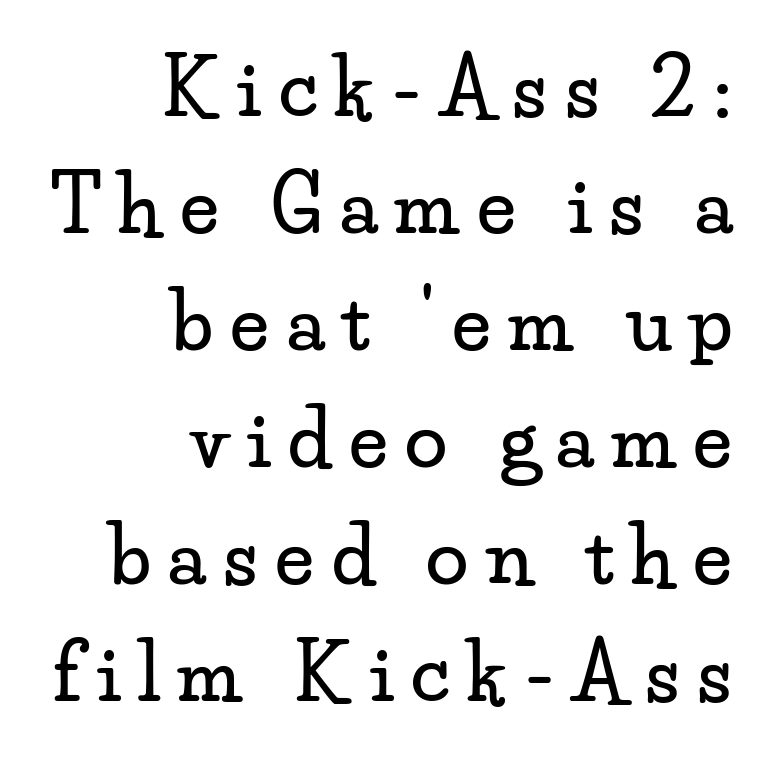
Q: Is the text italic (slanted)? A: No, it is upright.
Q: Is the typeface a serif or a sans-serif typeface? A: Serif.
Q: Is the text underlined? A: No.
Q: How is the paragraph aligned? A: Right-aligned.
Q: Is the spacing between letters normal or unusually wide? A: Unusually wide.
Q: Is the spacing between lines tight, normal or loose? A: Normal.
Q: Width (condensed, normal, or wide)? A: Wide.
Q: Stroke contrast? A: Low.
Q: x-height? A: Small.
Q: Monospaced? A: No.
